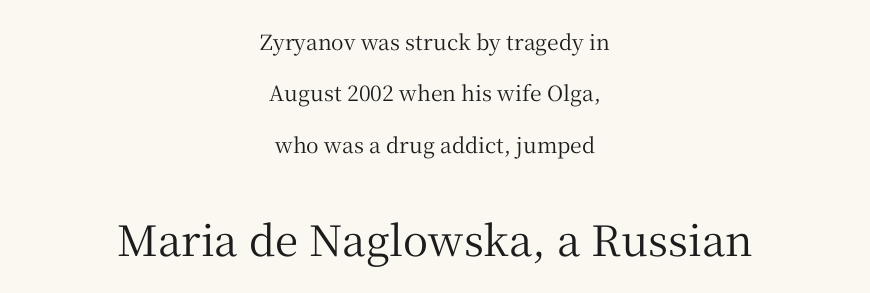
Q: Is the text italic (slanted)? A: No, it is upright.
Q: Is the typeface a serif or a sans-serif typeface? A: Serif.
Q: Is the text underlined? A: No.
Q: How is the paragraph aligned? A: Centered.
Q: Is the spacing between letters normal or unusually wide? A: Normal.
Q: Is the spacing between lines tight, normal or loose? A: Loose.
Q: Which block of text is set in a larger size, the first (top) or the second (bottom)? A: The second (bottom) one.
Q: Width (condensed, normal, or wide)? A: Normal.
Q: Stroke contrast? A: Medium.
Q: x-height? A: Medium.
Q: Monospaced? A: No.
